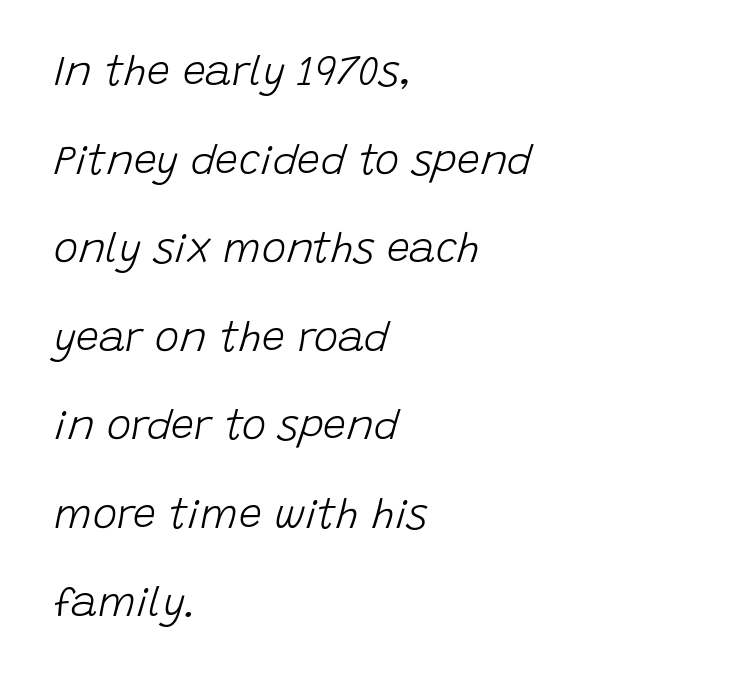
The letterforms sit at book weight or below. The letters sit at their default tracking, neither squeezed nor spread. Lines of text with bare space underneath. Visually the block forms a straight wall on the left and a jagged coastline on the right. Notice how the stems are inclined rather than vertical — that's the hallmark of italics.
